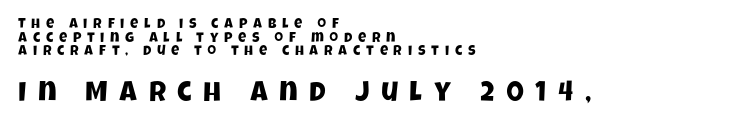
{"serif": "no", "width": "condensed", "stroke_contrast": "low", "x_height": "large", "monospaced": "no", "underline": "no", "align": "left", "line_spacing": "tight", "line_spacing_ratio": 0.97, "letter_spacing": "wide", "letter_spacing_em": 0.42, "larger_block": "second", "size_ratio": 2.0, "glyph_px": 28}
